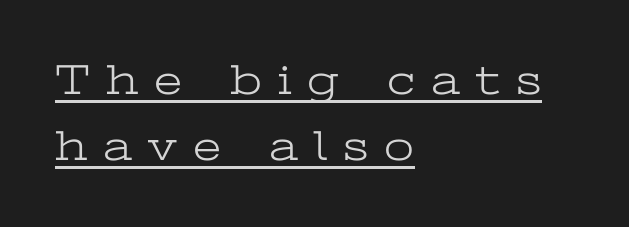
{"serif": "yes", "italic": "no", "bold": "no", "weight": "light", "width": "wide", "stroke_contrast": "low", "x_height": "medium", "monospaced": "no", "underline": "yes", "align": "left", "line_spacing": "normal", "line_spacing_ratio": 1.54, "letter_spacing": "wide", "letter_spacing_em": 0.37, "glyph_px": 43}
